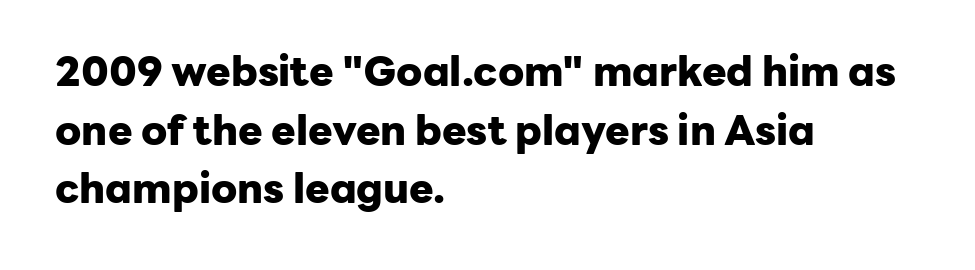
{"serif": "no", "italic": "no", "bold": "yes", "weight": "heavy", "width": "normal", "stroke_contrast": "low", "x_height": "medium", "monospaced": "no", "underline": "no", "align": "left", "line_spacing": "normal", "line_spacing_ratio": 1.43, "letter_spacing": "normal", "letter_spacing_em": 0.0, "glyph_px": 41}
